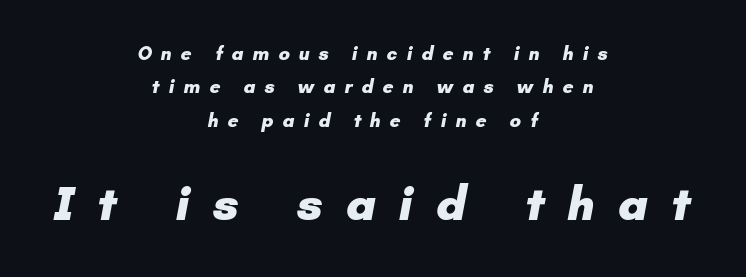
Q: Is the text bold? A: Yes.
Q: Is the typeface a serif or a sans-serif typeface? A: Sans-serif.
Q: Is the text underlined? A: No.
Q: How is the paragraph aligned? A: Centered.
Q: Is the spacing between letters normal or unusually wide? A: Unusually wide.
Q: Which block of text is set in a larger size, the first (top) or the second (bottom)? A: The second (bottom) one.
Q: Width (condensed, normal, or wide)? A: Normal.
Q: Stroke contrast? A: Low.
Q: x-height? A: Small.
Q: Monospaced? A: No.
